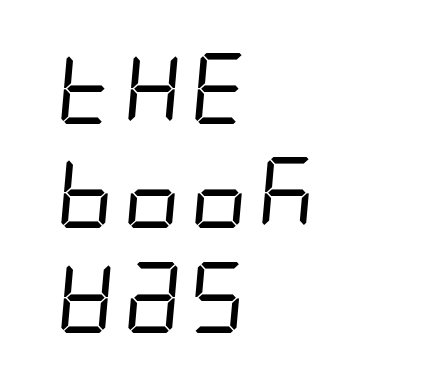
The image shows 71 px regular-weight, condensed sans-serif type; set left-aligned, normal line spacing (1.47x), normal letter spacing, not underlined; low stroke contrast and a large x-height.
